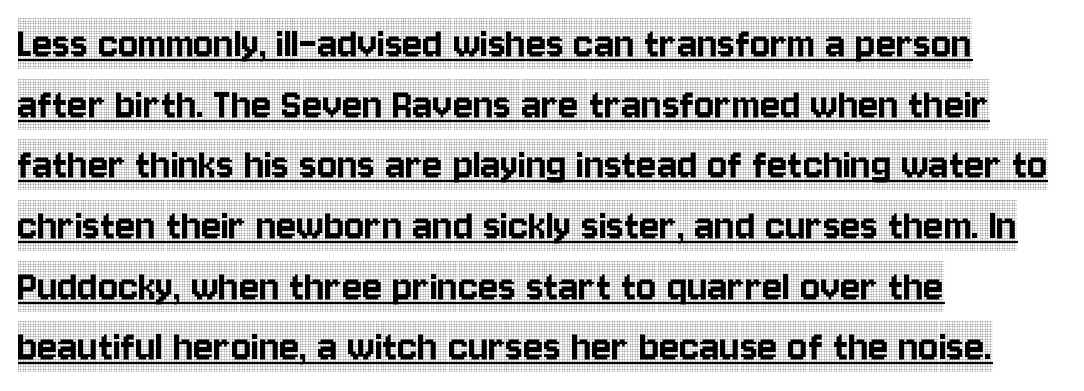
Q: Is the text italic (slanted)? A: No, it is upright.
Q: Is the typeface a serif or a sans-serif typeface? A: Serif.
Q: Is the text underlined? A: Yes.
Q: How is the paragraph aligned? A: Left-aligned.
Q: Is the spacing between letters normal or unusually wide? A: Normal.
Q: Is the spacing between lines tight, normal or loose? A: Normal.
Q: Width (condensed, normal, or wide)? A: Condensed.
Q: x-height? A: Large.
Q: Monospaced? A: No.
